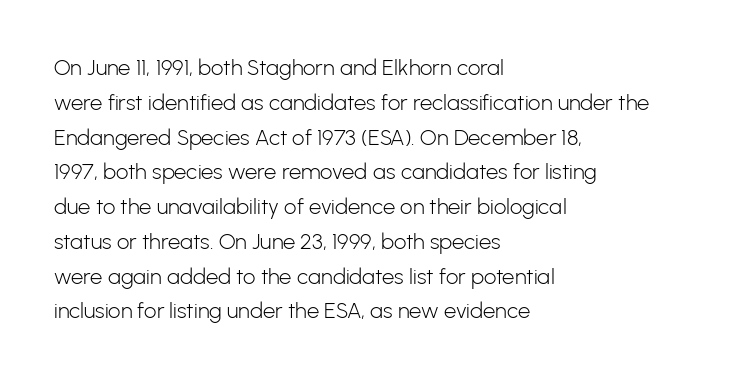
The image shows 22 px text type, upright; set left-aligned, normal line spacing (1.58x), normal letter spacing, not underlined.
